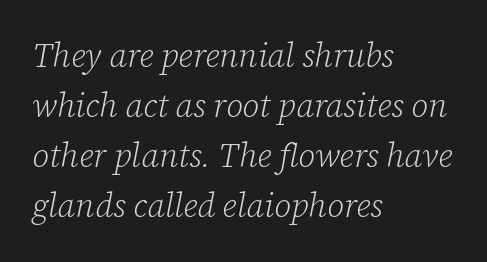
The rendering uses a moderate line-height, typical for paragraphs. The glyphs in this specimen are seriffed. Spacing verdict: proportional, widths tailored to each character. Designer's note — italics engaged. The passage is arranged the way most books set body copy — flush left. The rendering keeps characters at their native spacing.
